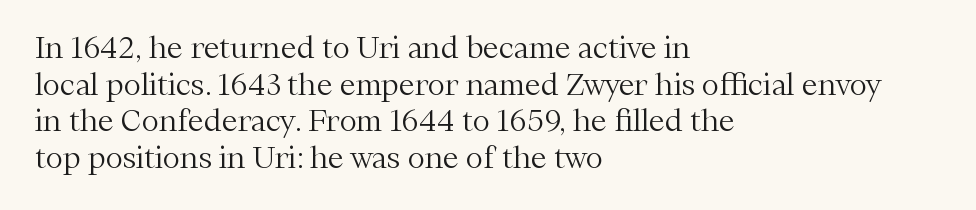
The image shows 29 px light serif type, upright; set left-aligned, normal line spacing (1.26x), normal letter spacing, not underlined; medium stroke contrast and a medium x-height.
